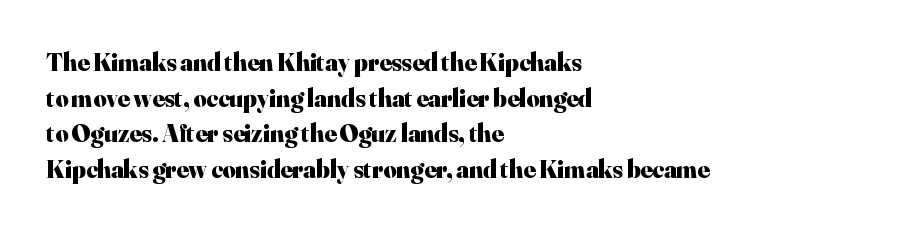
This rendering leaves character spacing at its baseline value. Any mark beneath the type? The region is blank. This is roman type, the default non-slanted kind. Pretty heavy lettering here — definitely bold. Notice how descenders clear the ascenders below comfortably — that's standard leading. All the whitespace from short lines collects on the right.
